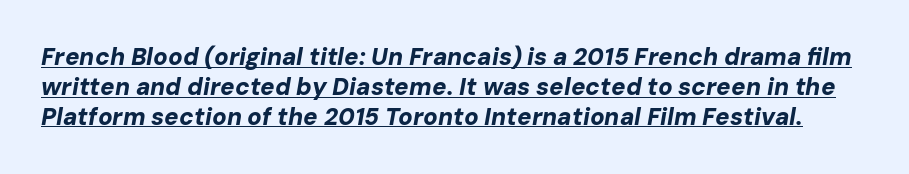
The image shows 24 px bold type, italic (leaning right); set line spacing 1.24x, normal letter spacing, underlined.
